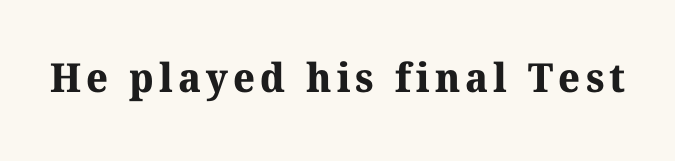
{"serif": "yes", "bold": "yes", "weight": "bold", "width": "normal", "stroke_contrast": "medium", "x_height": "medium", "monospaced": "no", "underline": "no", "glyph_px": 40}
